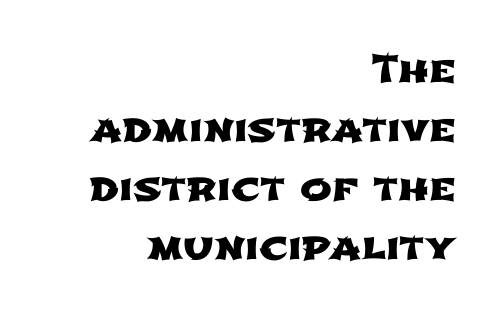
The horizontal fit of the characters is conventional and even. Varying glyph widths throughout — classic text-font behaviour. Line endings align vertically; line beginnings do not. Line spacing here is normal.
